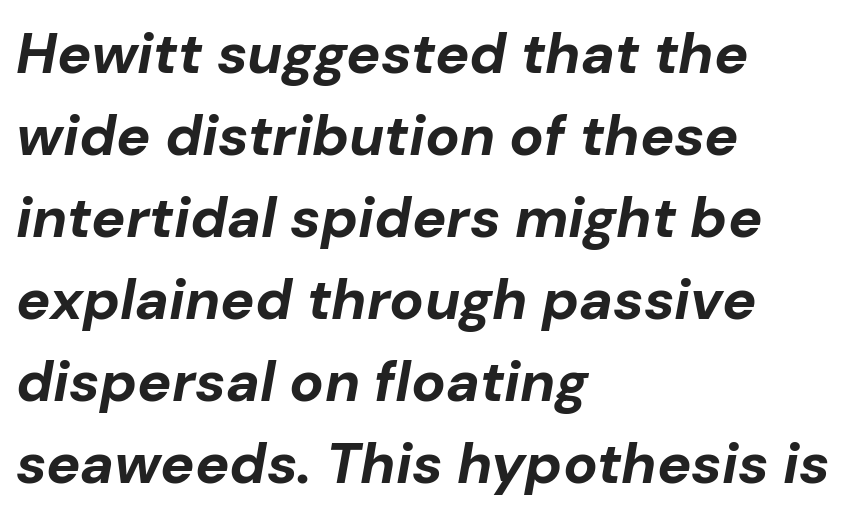
{"italic": "yes", "lean": "right", "slant_degrees": 10, "bold": "yes", "weight": "bold", "width": "normal", "stroke_contrast": "low", "x_height": "medium", "monospaced": "no", "underline": "no", "align": "left", "line_spacing": "normal", "line_spacing_ratio": 1.44, "letter_spacing": "normal", "letter_spacing_em": 0.0, "glyph_px": 57}
